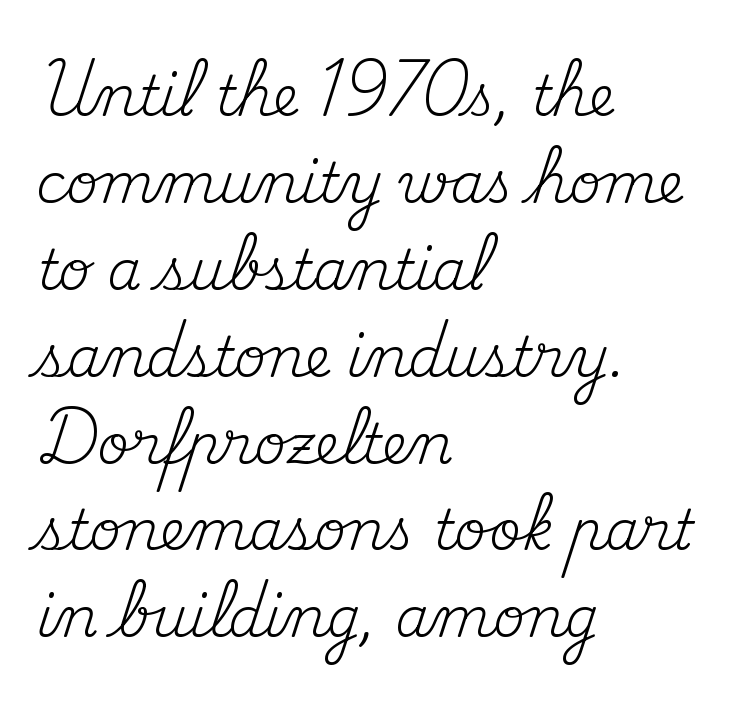
The type family on display is of the serif kind. Note the varied advance widths — an 'i' is clearly narrower than an 'm'. There is no visible air inserted between adjacent glyphs. The lines are quadded left. No letter is thick-stroked: the sample isn't bold.
